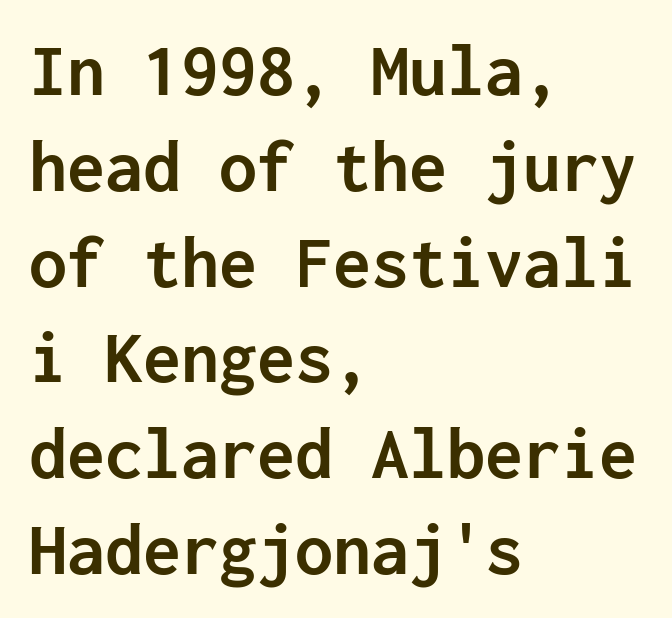
The image shows 76 px semibold sans-serif type, upright, monospaced; set left-aligned, normal line spacing (1.26x), normal letter spacing, not underlined; low stroke contrast and a medium x-height.
